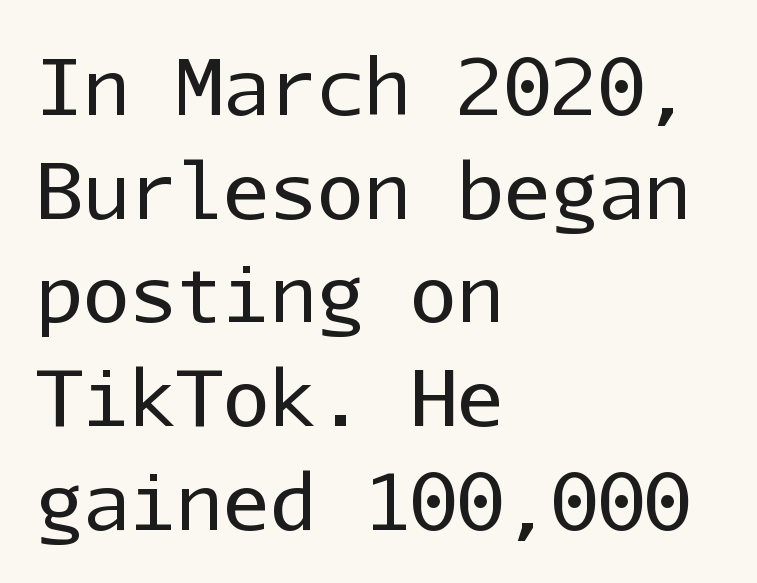
The image shows 78 px regular-weight sans-serif type, upright, monospaced; set left-aligned, normal line spacing (1.33x), normal letter spacing, not underlined; low stroke contrast and a medium x-height.
